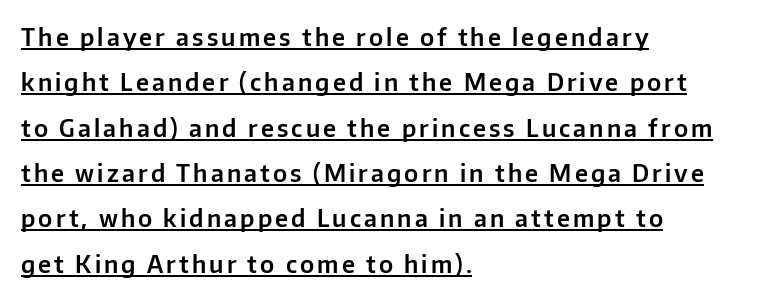
Q: Is the text italic (slanted)? A: No, it is upright.
Q: Is the text underlined? A: Yes.
Q: How is the paragraph aligned? A: Left-aligned.
